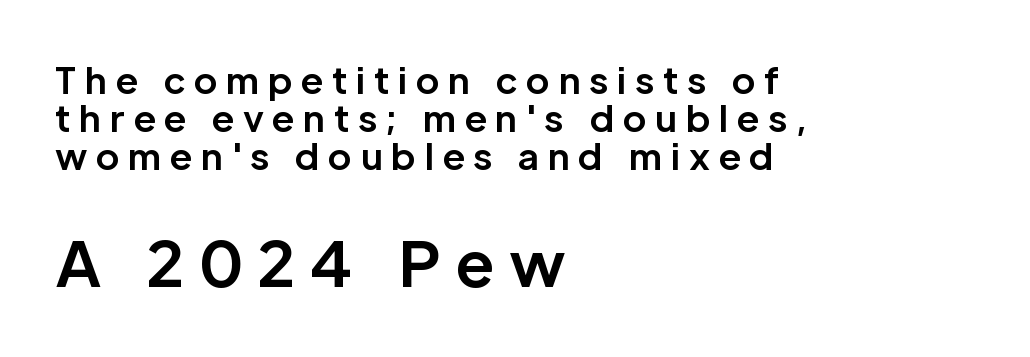
Descenders hang freely into open space. Do the letters lean? They stand straight. The font family rendered here belongs to the sans-serif group. Visually, the bottom section dominates because its glyphs are scaled up. Characters follow at a spacing far wider than the type designer built in. The glyphs have the mass of a bold cut.
